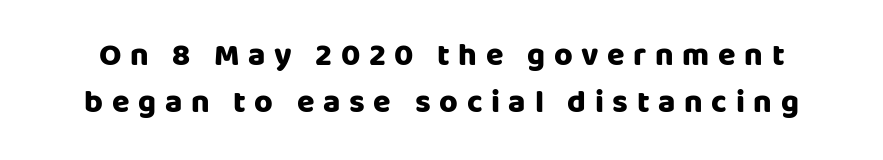
{"serif": "no", "italic": "no", "bold": "yes", "weight": "heavy", "width": "normal", "stroke_contrast": "low", "x_height": "large", "monospaced": "no", "underline": "no", "line_spacing": "normal", "line_spacing_ratio": 1.48, "letter_spacing": "wide", "letter_spacing_em": 0.27, "glyph_px": 32}
